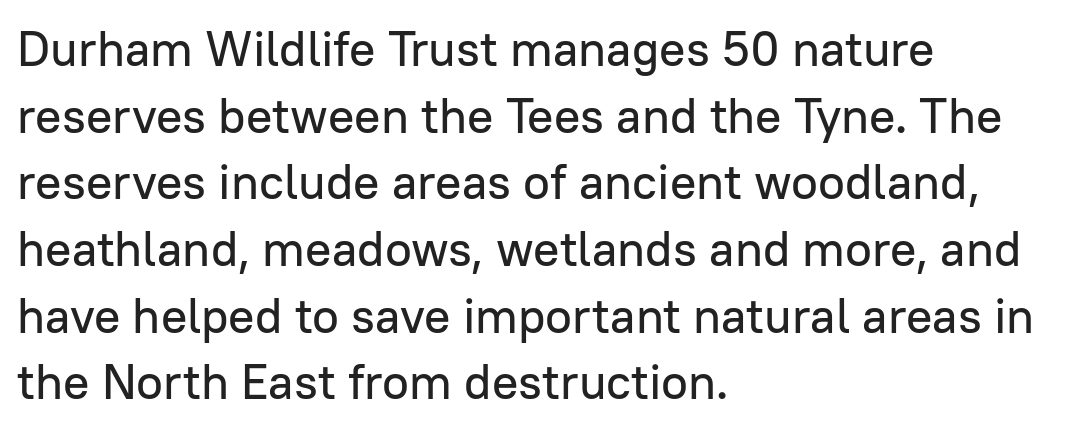
The passage is arranged the way most books set body copy — flush left. Descenders are the only things crossing below the line. Examine the stroke ends and you'll find no serifs. Characters remain perfectly vertical along every line.
